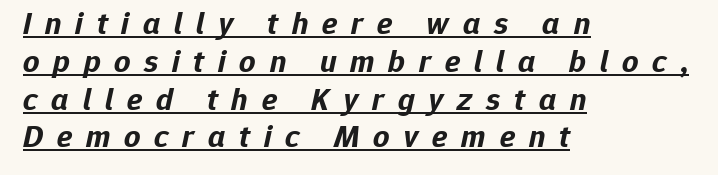
The image shows 32 px bold type, italic (leaning right); set left-aligned, line spacing 1.18x, unusually wide letter spacing (+0.43 em), underlined; low stroke contrast and a medium x-height.
